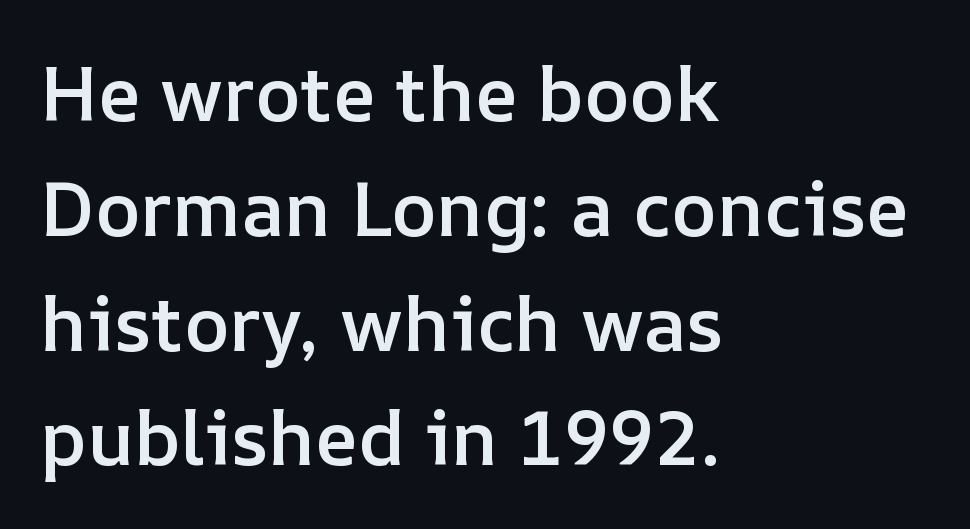
The image shows 76 px semibold type, upright; set left-aligned, normal line spacing (1.51x), normal letter spacing, not underlined; low stroke contrast and a medium x-height.
